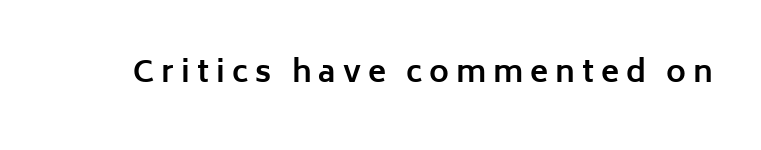
The image shows 30 px bold sans-serif type, upright; set unusually wide letter spacing (+0.23 em), not underlined; low stroke contrast and a medium x-height.
